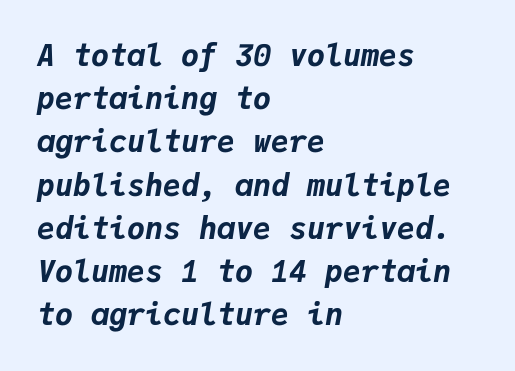
Here the designer chose a console-style face with uniform glyph widths. Thick stems and heavy bowls — unmistakably bold. The words here are not underlined. Observe the ordinary spacing: letters are neighbours, not strangers. One glance says typical: line gaps are just what's usual. The text block is weighted toward the left margin, trailing off unevenly rightward.
